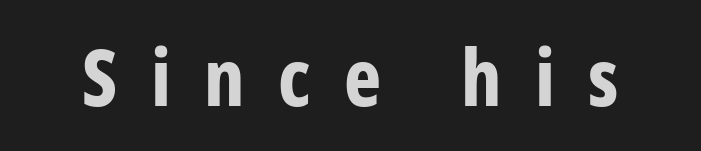
Each letter keeps its own natural width here, so spacing adapts to shape. These lines carry a lot of weight — the face is fully bold. Glyph-to-glyph distance is far greater than everyday printed text. Honestly, there is no underline to notice here at all.
